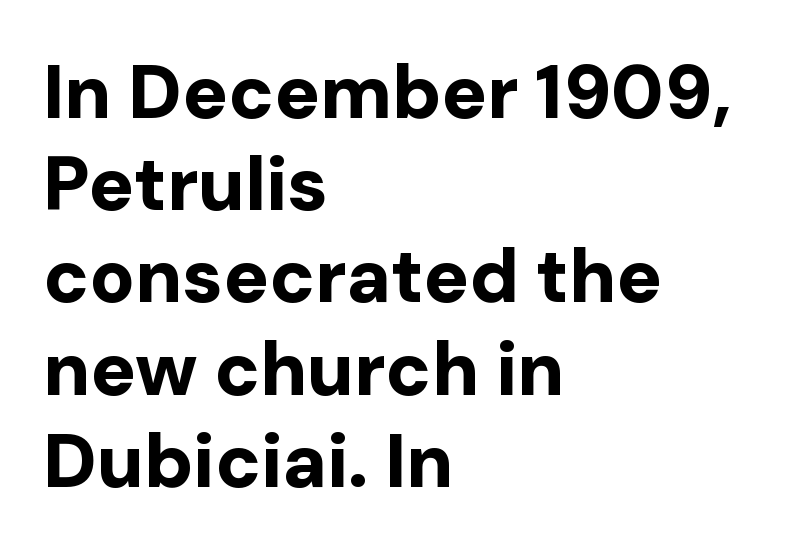
Notice how thick the strokes are: this is what a full bold looks like. Type without underlining. Honestly, the letter spacing is just normal — you wouldn't notice it. Nope, not italic — everything's standing straight.
